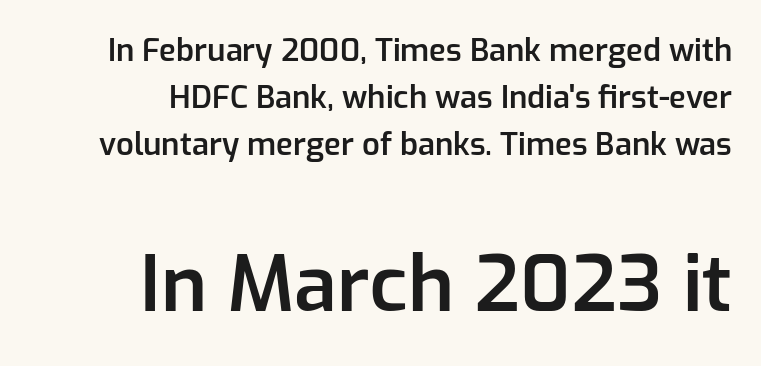
Q: Is the text bold? A: Semi-bold.
Q: Is the text italic (slanted)? A: No, it is upright.
Q: Is the typeface a serif or a sans-serif typeface? A: Sans-serif.
Q: Is the text underlined? A: No.
Q: How is the paragraph aligned? A: Right-aligned.
Q: Is the spacing between letters normal or unusually wide? A: Normal.
Q: Is the spacing between lines tight, normal or loose? A: Normal.
Q: Which block of text is set in a larger size, the first (top) or the second (bottom)? A: The second (bottom) one.
Q: Width (condensed, normal, or wide)? A: Normal.
Q: Stroke contrast? A: Low.
Q: x-height? A: Medium.
Q: Monospaced? A: No.
